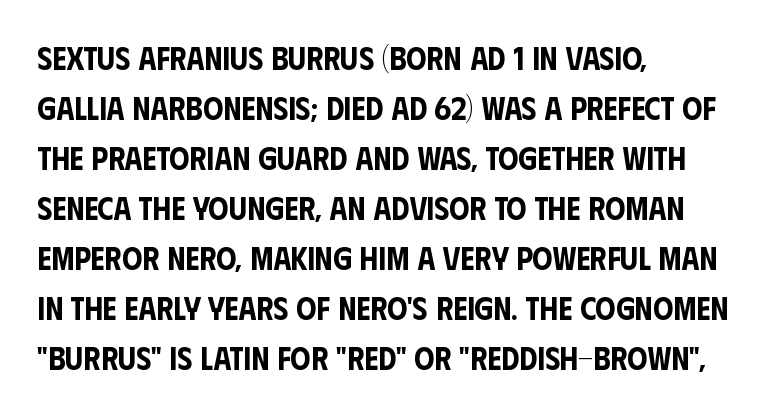
A clean baseline with only descenders dipping below it. Casual observation: everything's shoved over to the left. This sample keeps an unexceptional amount of space between lines. A typesetter would call this proportional, since set widths differ per character.
